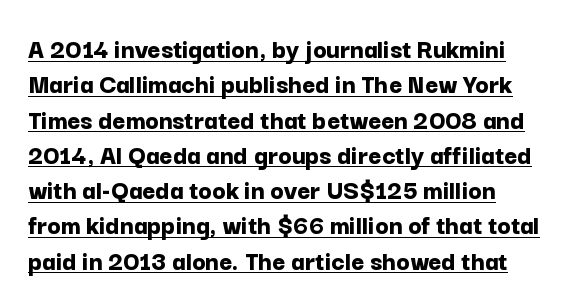
The image shows 28 px bold sans-serif type, upright; set left-aligned, normal line spacing (1.26x), normal letter spacing, underlined; low stroke contrast and a medium x-height.
